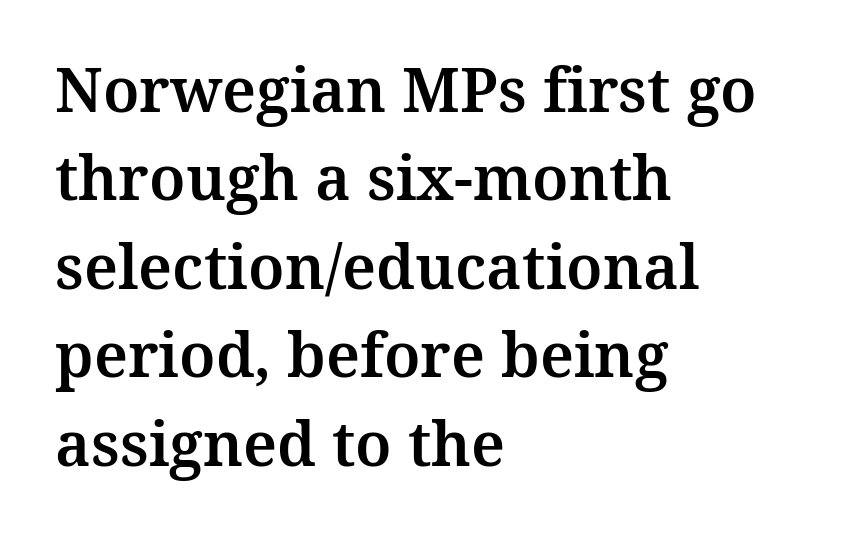
The image shows 61 px serif type, upright; set left-aligned, normal line spacing (1.45x), normal letter spacing, not underlined; medium stroke contrast and a medium x-height.
